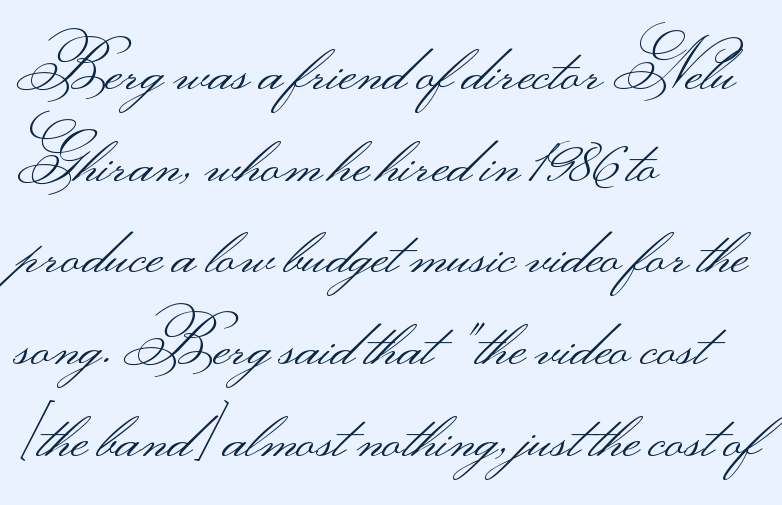
The rendering uses natural spacing where letterforms have individual widths. Typeset ragged right — the left edge is the straight one. These lines keep a tight, regular rhythm from letter to letter. How would I describe the line gaps? Plain and ordinary. The words here are not underlined.
